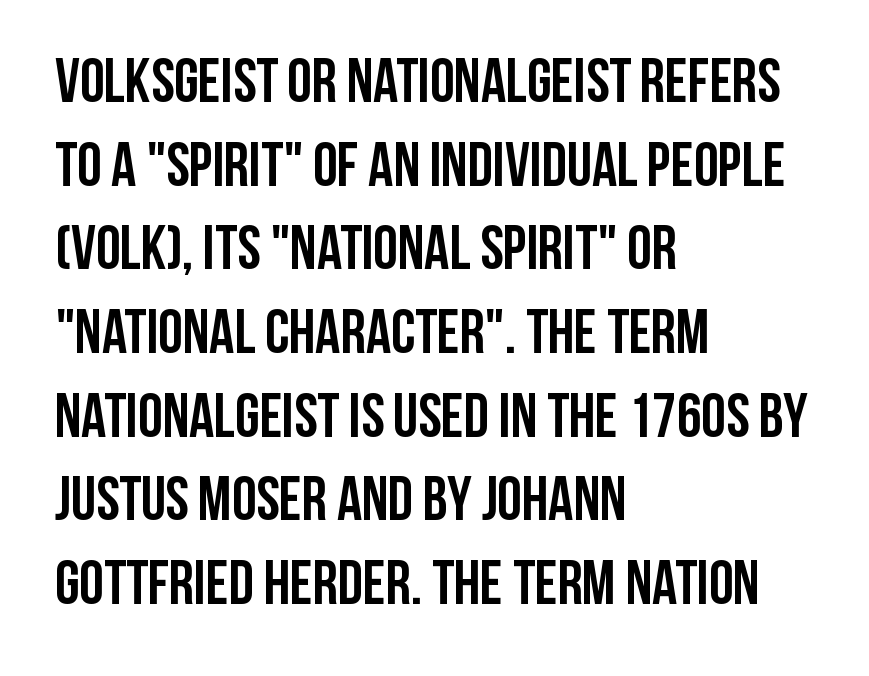
The image shows 62 px semibold, condensed sans-serif type, upright; set left-aligned, normal line spacing (1.35x), normal letter spacing, not underlined; low stroke contrast and a large x-height.
